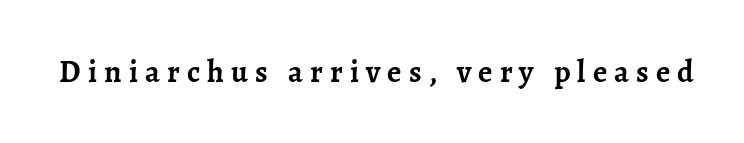
The image shows 31 px semibold serif type, upright; set unusually wide letter spacing (+0.23 em), not underlined; low stroke contrast and a medium x-height.
